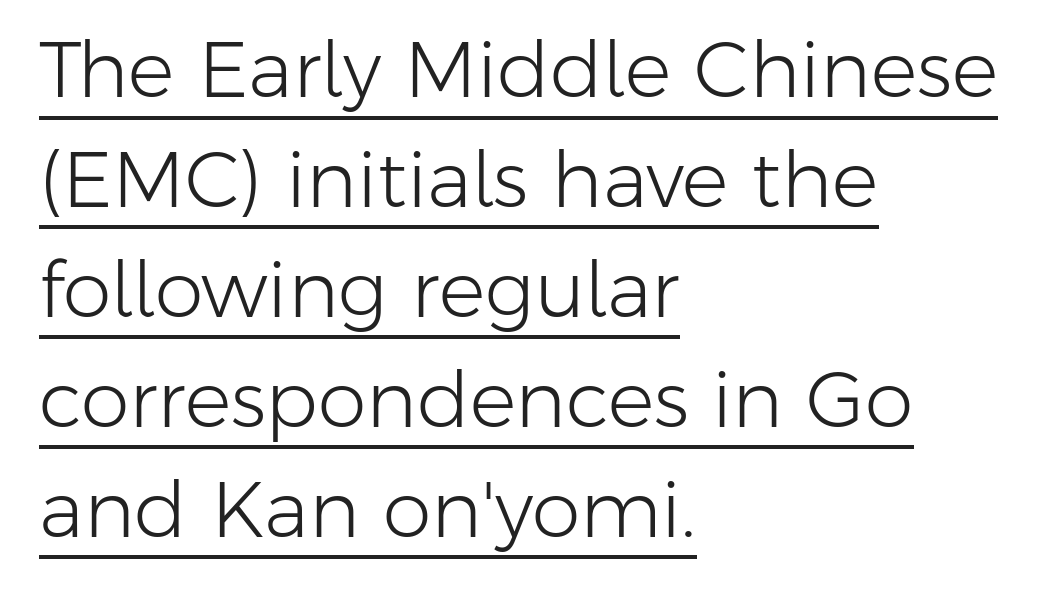
{"serif": "no", "italic": "no", "bold": "no", "weight": "light", "width": "normal", "stroke_contrast": "low", "x_height": "medium", "monospaced": "no", "underline": "yes", "align": "left", "line_spacing": "normal", "line_spacing_ratio": 1.41, "letter_spacing": "normal", "letter_spacing_em": 0.0, "glyph_px": 78}
